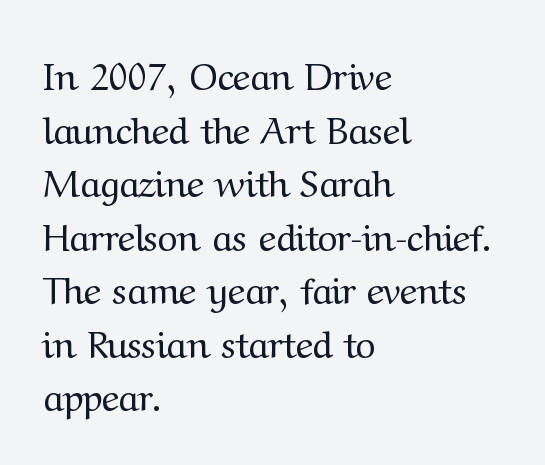
The vertical gap from one line to the next is medium. The passage shown is typed in a proportional face where columns would drift. These lines stack with their left ends in a neat column. The strokes carry an ordinary text weight at most. Designer's note — italics off, roman on.
